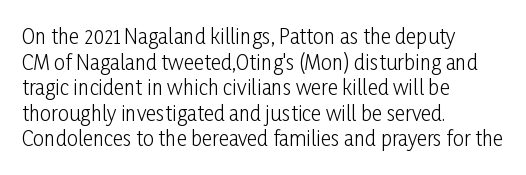
The weight would be labelled regular, book, light, or lighter still. Tall strokes in this sample are plumb rather than angled. These lines stack with their left ends in a neat column. Unmarked baselines from the first word to the last. Regular leading. A typesetter would call this zero additional tracking.
